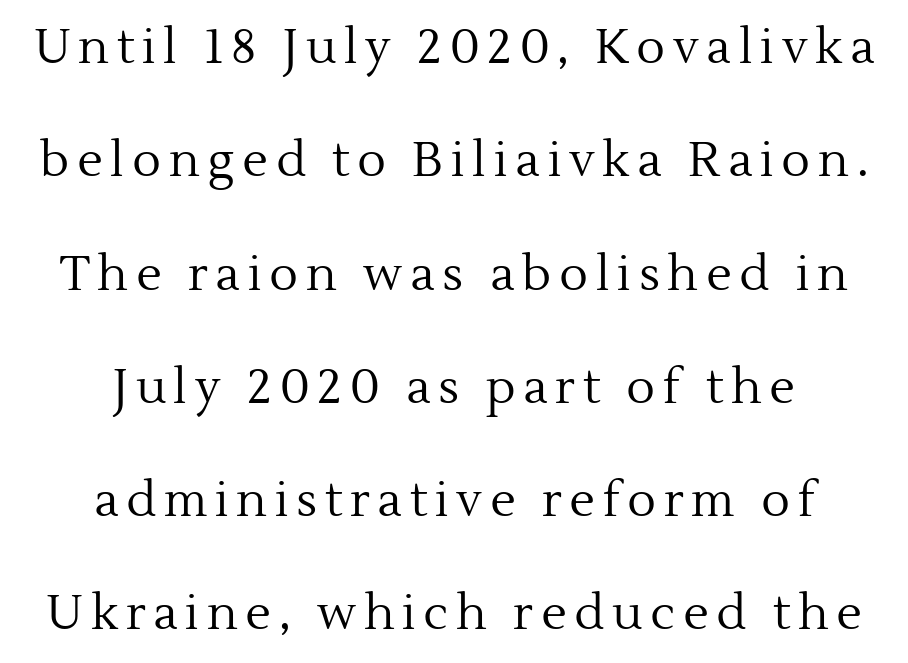
{"serif": "yes", "italic": "no", "bold": "no", "weight": "regular", "width": "normal", "x_height": "medium", "monospaced": "no", "underline": "no", "align": "center", "line_spacing": "loose", "line_spacing_ratio": 2.36, "glyph_px": 48}
